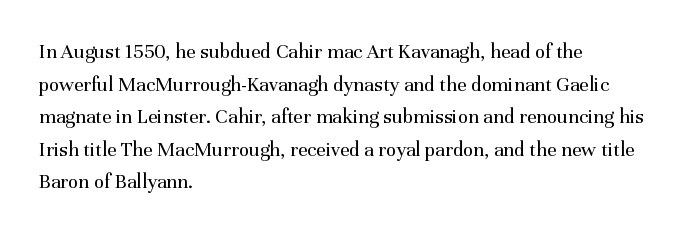
The axis of the letterforms is exactly vertical. Here the glyphs are tracked normally, forming tight word shapes. Descenders hang freely into open space. Line beginnings align vertically; line endings do not. The rows are spaced the way most documents space them.
